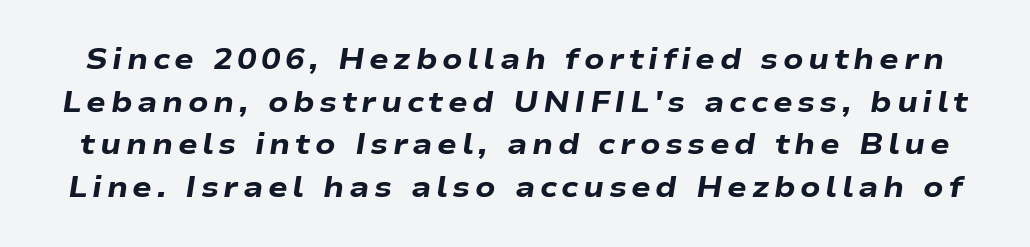
{"italic": "yes", "lean": "right", "slant_degrees": 9, "bold": "yes", "weight": "heavy", "width": "wide", "stroke_contrast": "low", "x_height": "medium", "monospaced": "no", "underline": "no", "line_spacing": "normal", "line_spacing_ratio": 1.47, "glyph_px": 29}
